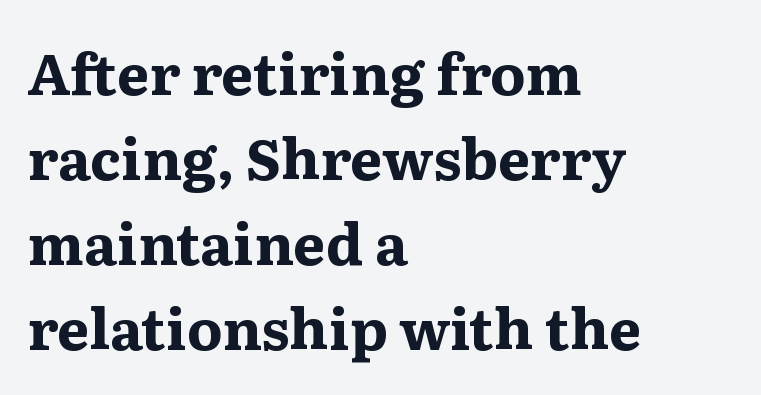
{"serif": "yes", "italic": "no", "bold": "yes", "weight": "bold", "width": "wide", "stroke_contrast": "medium", "x_height": "medium", "monospaced": "no", "underline": "no", "align": "left", "line_spacing": "normal", "line_spacing_ratio": 1.49, "letter_spacing": "normal", "letter_spacing_em": 0.0, "glyph_px": 57}
